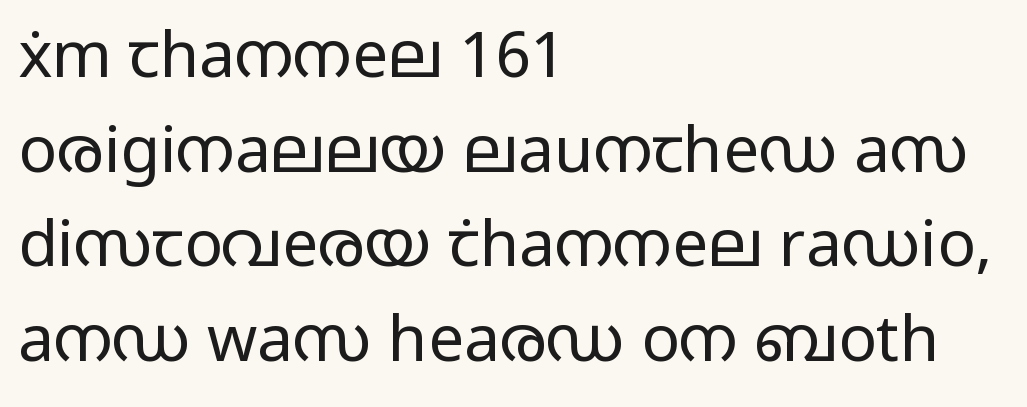
The image shows 64 px regular-weight, wide sans-serif type, upright; set left-aligned, normal line spacing (1.48x), normal letter spacing, not underlined; low stroke contrast and a medium x-height.
